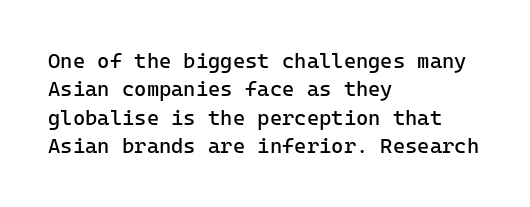
{"italic": "no", "bold": "no", "underline": "no", "align": "left", "line_spacing": "normal", "line_spacing_ratio": 1.35, "letter_spacing": "normal", "letter_spacing_em": 0.0, "glyph_px": 21}
